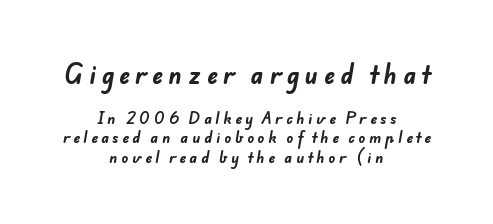
Q: Is the text bold? A: Yes.
Q: Is the text underlined? A: No.
Q: How is the paragraph aligned? A: Centered.
Q: Is the spacing between letters normal or unusually wide? A: Unusually wide.
Q: Is the spacing between lines tight, normal or loose? A: Normal.
Q: Which block of text is set in a larger size, the first (top) or the second (bottom)? A: The first (top) one.
